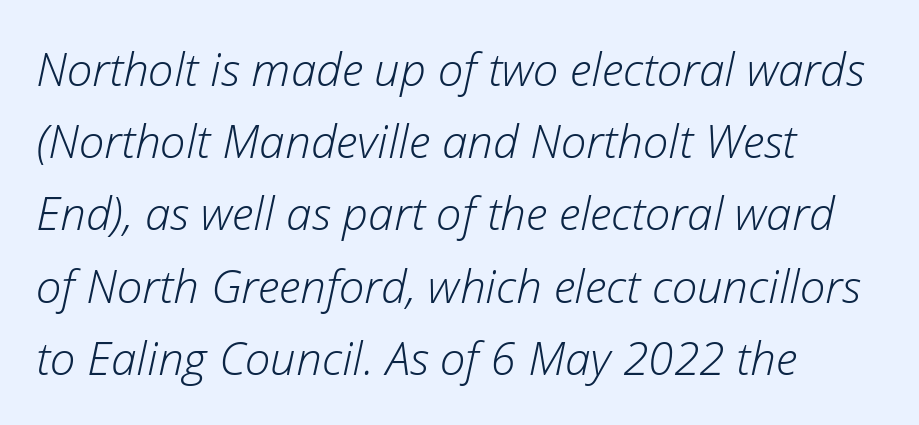
{"italic": "yes", "lean": "right", "slant_degrees": 12, "bold": "no", "weight": "light", "width": "normal", "stroke_contrast": "low", "x_height": "medium", "monospaced": "no", "underline": "no", "align": "left", "line_spacing": "normal", "line_spacing_ratio": 1.57, "letter_spacing": "normal", "letter_spacing_em": 0.0, "glyph_px": 46}
